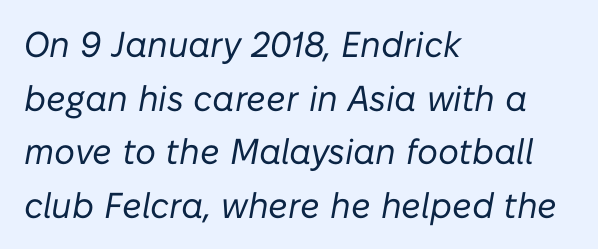
{"italic": "yes", "lean": "right", "slant_degrees": 10, "bold": "no", "weight": "regular", "width": "normal", "stroke_contrast": "low", "x_height": "medium", "monospaced": "no", "underline": "no", "align": "left", "line_spacing": "normal", "line_spacing_ratio": 1.49, "letter_spacing": "normal", "letter_spacing_em": 0.0, "glyph_px": 36}
